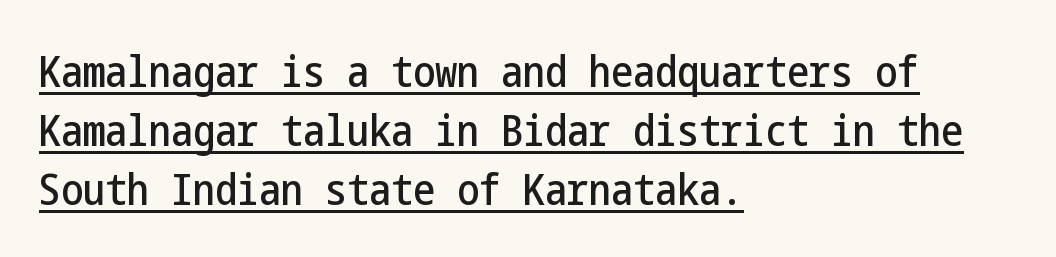
Q: Is the text italic (slanted)? A: No, it is upright.
Q: Is the typeface a serif or a sans-serif typeface? A: Sans-serif.
Q: Is the text underlined? A: Yes.
Q: How is the paragraph aligned? A: Left-aligned.
Q: Is the spacing between letters normal or unusually wide? A: Normal.
Q: Is the spacing between lines tight, normal or loose? A: Normal.
Q: Width (condensed, normal, or wide)? A: Condensed.
Q: Stroke contrast? A: Low.
Q: x-height? A: Medium.
